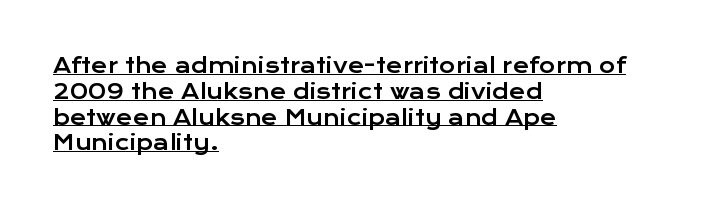
{"italic": "no", "underline": "yes", "align": "left", "line_spacing": "normal", "line_spacing_ratio": 1.29, "letter_spacing": "normal", "letter_spacing_em": 0.0, "glyph_px": 20}
